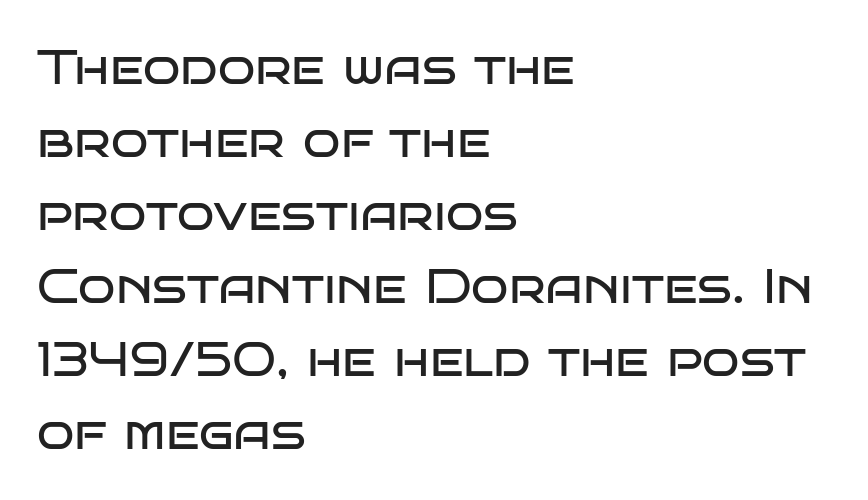
Q: Is the text bold? A: No.
Q: Is the text italic (slanted)? A: No, it is upright.
Q: Is the typeface a serif or a sans-serif typeface? A: Sans-serif.
Q: Is the text underlined? A: No.
Q: How is the paragraph aligned? A: Left-aligned.
Q: Is the spacing between letters normal or unusually wide? A: Normal.
Q: Is the spacing between lines tight, normal or loose? A: Normal.
Q: Width (condensed, normal, or wide)? A: Wide.
Q: Stroke contrast? A: Low.
Q: x-height? A: Large.
Q: Monospaced? A: No.
